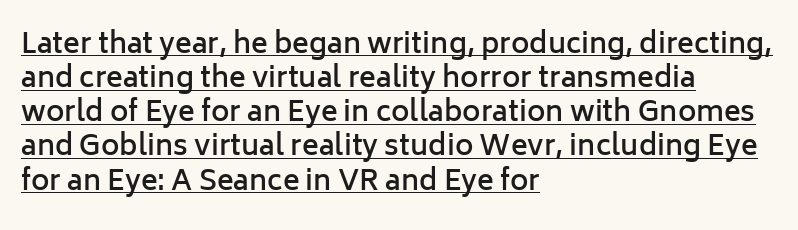
Typeset ragged right — the left edge is the straight one. Do the characters align in a grid? No, the font is proportional. The letters sit at their default tracking, neither squeezed nor spread. No feet cap the strokes, marking this as sans-serif type.
